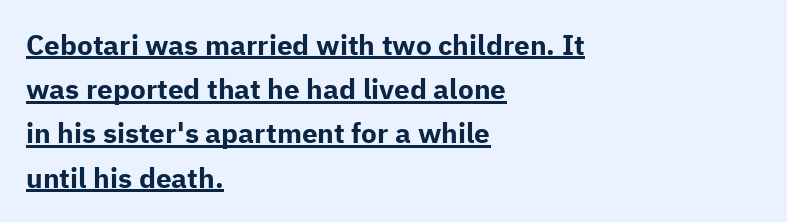
The image shows 28 px bold sans-serif type, upright; set left-aligned, normal line spacing (1.58x), normal letter spacing, underlined; low stroke contrast and a medium x-height.
